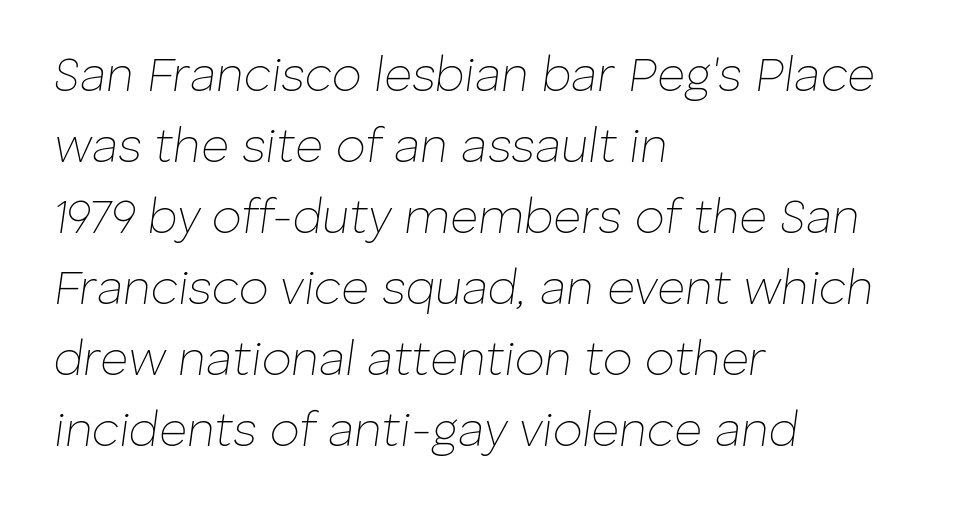
Q: Is the text bold? A: No.
Q: Is the text italic (slanted)? A: Yes, it leans right by about 8 degrees.
Q: Is the text underlined? A: No.
Q: How is the paragraph aligned? A: Left-aligned.
Q: Is the spacing between letters normal or unusually wide? A: Normal.
Q: Is the spacing between lines tight, normal or loose? A: Normal.
Q: Width (condensed, normal, or wide)? A: Normal.
Q: Stroke contrast? A: Low.
Q: x-height? A: Medium.
Q: Monospaced? A: No.
